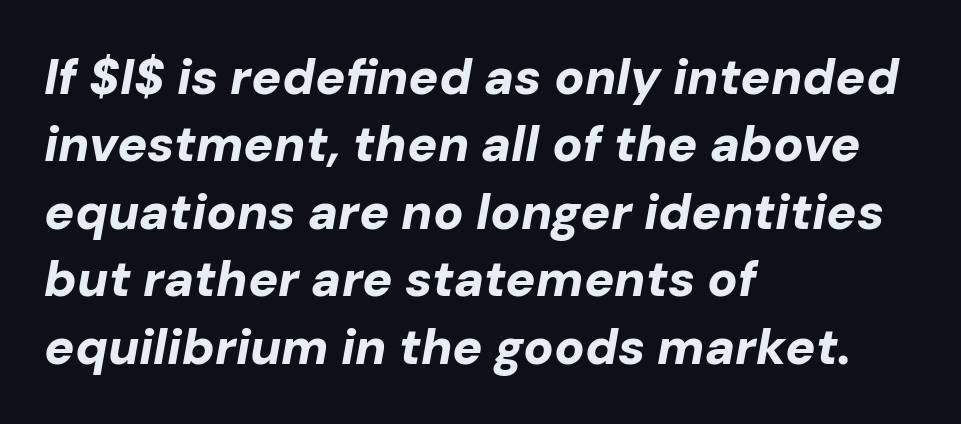
The type is set solid horizontally, with unmodified tracking. This sample has the flowing, uneven cadence of proportional lettering. The rag falls on the right side of this text block. As a designer I'd log this as weight 700, bold. Anything drawn beneath the words? Only blank space. Vertical spacing — default.
